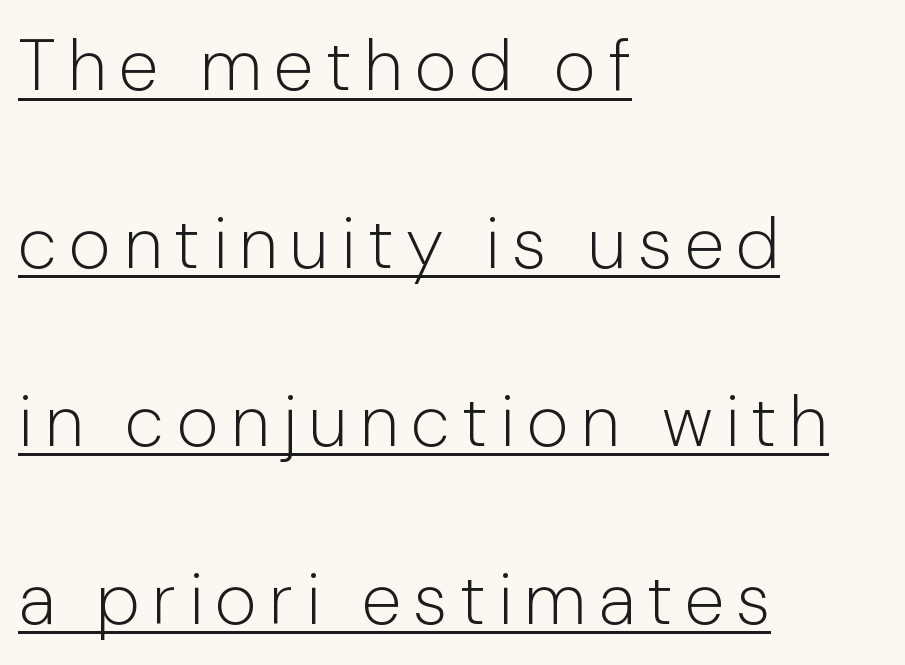
A roman cut, with each character standing at attention. Horizontal bands of white between lines are thick stripes. You could not count columns in this text — the font is proportionally spaced. Examine the stroke ends and you'll find no serifs.
